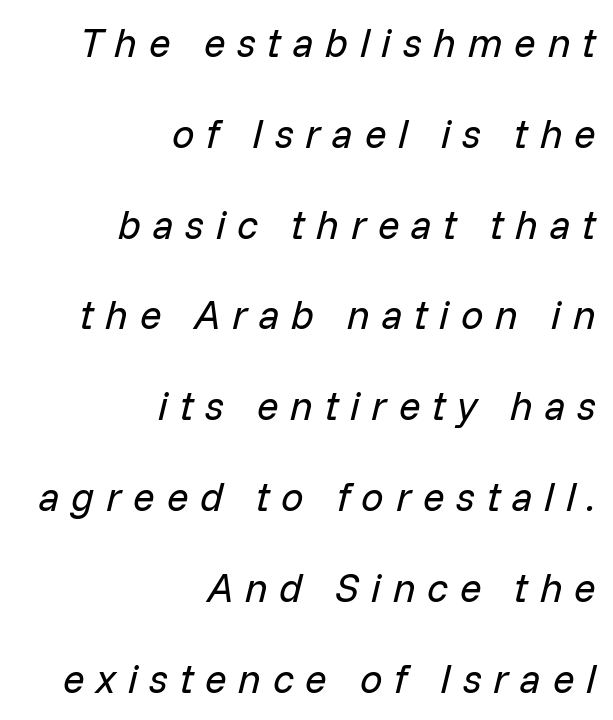
The image shows 40 px regular-weight type, italic (leaning right); set right-aligned, loose line spacing (2.27x), unusually wide letter spacing (+0.29 em), not underlined; low stroke contrast and a medium x-height.
